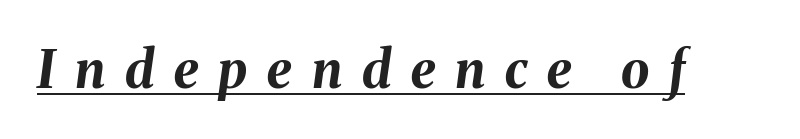
Is there an underline? Yes — a line sits under the letters. Observe the wide spacing: letters keep a clear distance from each other. Spacing verdict: proportional, widths tailored to each character. Tall strokes in this sample are angled rather than plumb. Caption: bold face, heavy strokes.
